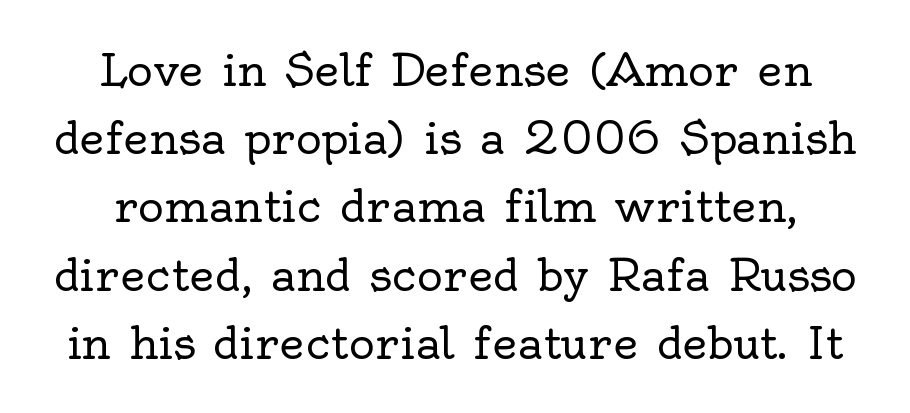
The image shows 44 px regular-weight serif type, upright; set normal line spacing (1.55x), normal letter spacing, not underlined; a small x-height.
